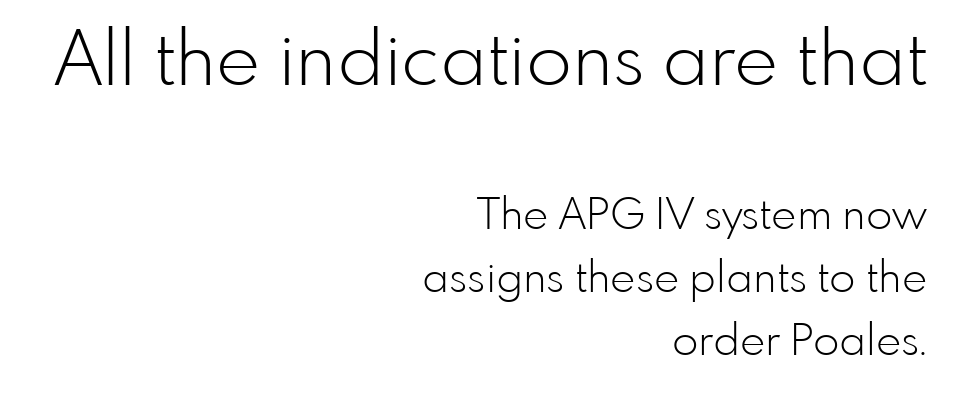
Q: Is the text bold? A: No.
Q: Is the text italic (slanted)? A: No, it is upright.
Q: Is the typeface a serif or a sans-serif typeface? A: Sans-serif.
Q: Is the text underlined? A: No.
Q: How is the paragraph aligned? A: Right-aligned.
Q: Is the spacing between letters normal or unusually wide? A: Normal.
Q: Is the spacing between lines tight, normal or loose? A: Normal.
Q: Which block of text is set in a larger size, the first (top) or the second (bottom)? A: The first (top) one.
Q: Width (condensed, normal, or wide)? A: Normal.
Q: Stroke contrast? A: Low.
Q: x-height? A: Small.
Q: Monospaced? A: No.
